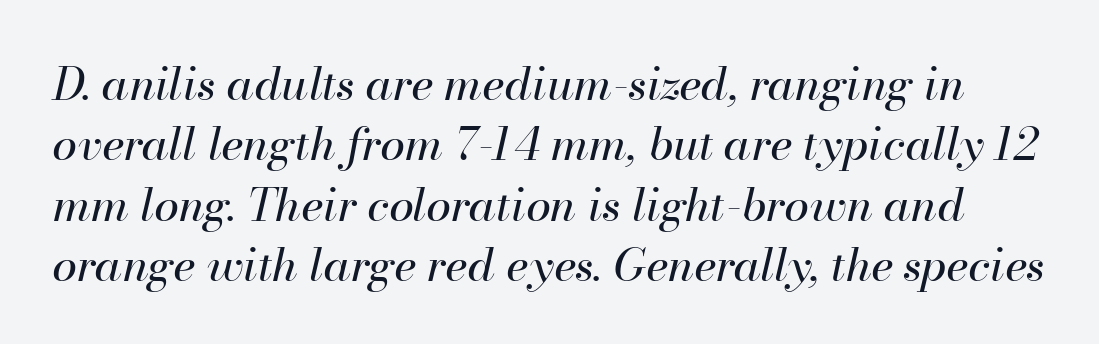
The image shows 45 px regular-weight type, italic (leaning right); set normal line spacing (1.34x), normal letter spacing, not underlined; high stroke contrast and a small x-height.
